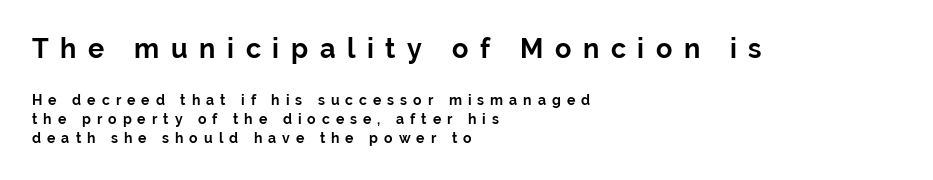
The image shows 27 px bold type, upright; set left-aligned, normal line spacing (1.38x), unusually wide letter spacing (+0.43 em), not underlined; the first (top) block is 1.93x larger.
